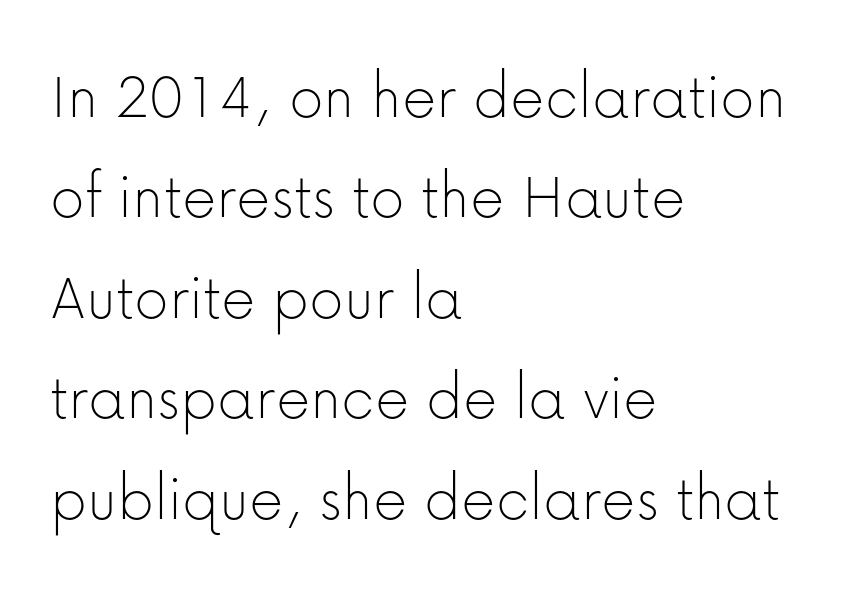
The image shows 67 px thin sans-serif type, upright; set left-aligned, normal line spacing (1.5x), normal letter spacing, not underlined; low stroke contrast and a medium x-height.
